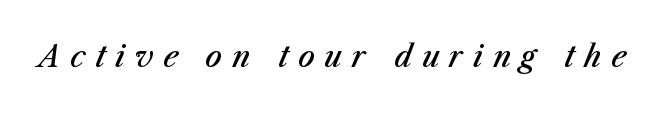
The image shows 29 px semibold type, italic (leaning right); set unusually wide letter spacing (+0.34 em), not underlined; medium stroke contrast and a medium x-height.
